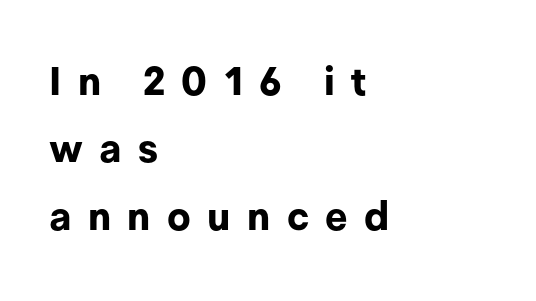
The image shows 39 px bold sans-serif type, upright; set left-aligned, line spacing 1.73x, unusually wide letter spacing (+0.42 em), not underlined; low stroke contrast and a medium x-height.
